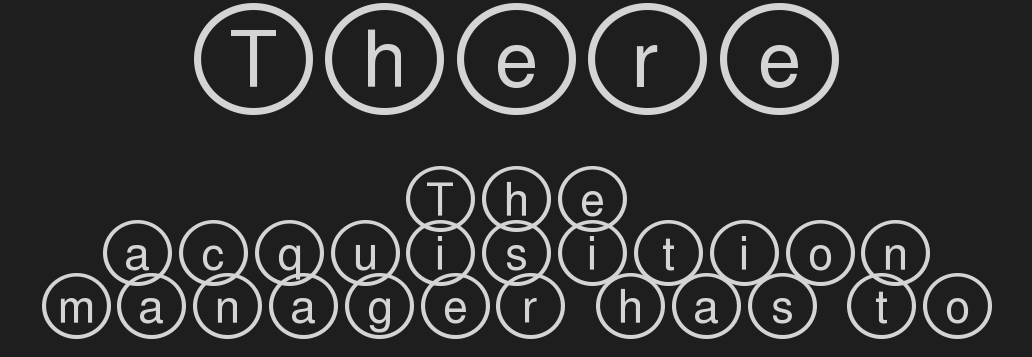
Q: Is the text italic (slanted)? A: No, it is upright.
Q: Is the text underlined? A: No.
Q: How is the paragraph aligned? A: Centered.
Q: Which block of text is set in a larger size, the first (top) or the second (bottom)? A: The first (top) one.
Q: Width (condensed, normal, or wide)? A: Wide.
Q: x-height? A: Large.
